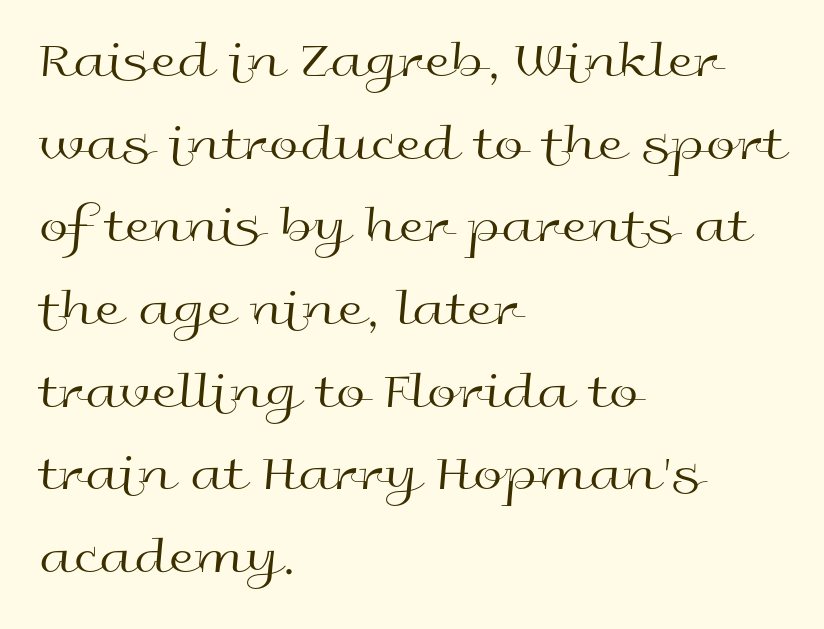
The image shows 53 px regular-weight, wide sans-serif type, upright; set left-aligned, normal line spacing (1.56x), normal letter spacing, not underlined; a medium x-height.
